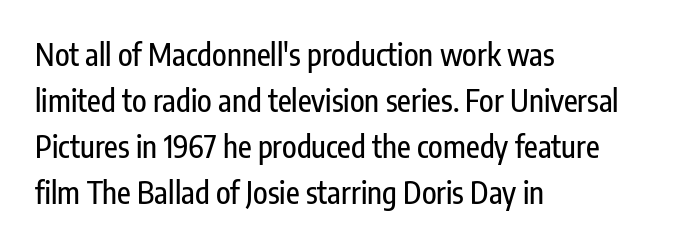
Q: Is the text italic (slanted)? A: No, it is upright.
Q: Is the typeface a serif or a sans-serif typeface? A: Sans-serif.
Q: Is the text underlined? A: No.
Q: How is the paragraph aligned? A: Left-aligned.
Q: Is the spacing between letters normal or unusually wide? A: Normal.
Q: Is the spacing between lines tight, normal or loose? A: Normal.
Q: Width (condensed, normal, or wide)? A: Condensed.
Q: Stroke contrast? A: Low.
Q: x-height? A: Medium.
Q: Monospaced? A: No.
